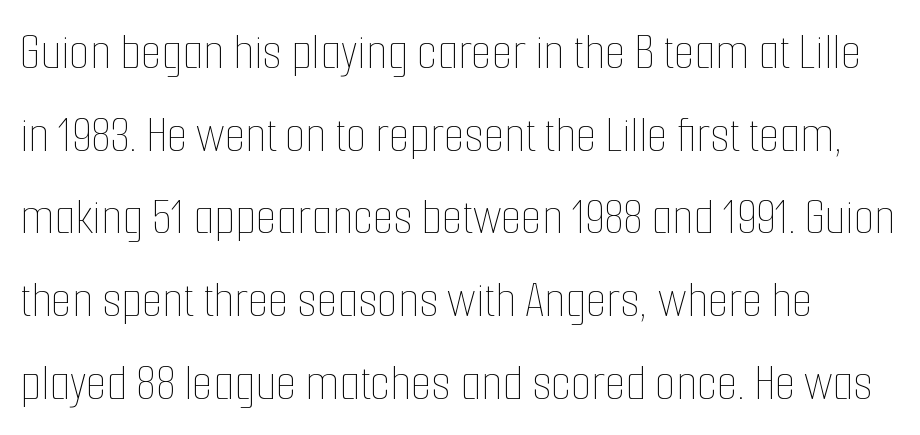
The image shows 53 px thin, condensed type, upright; set normal line spacing (1.56x), normal letter spacing, not underlined; low stroke contrast and a medium x-height.
